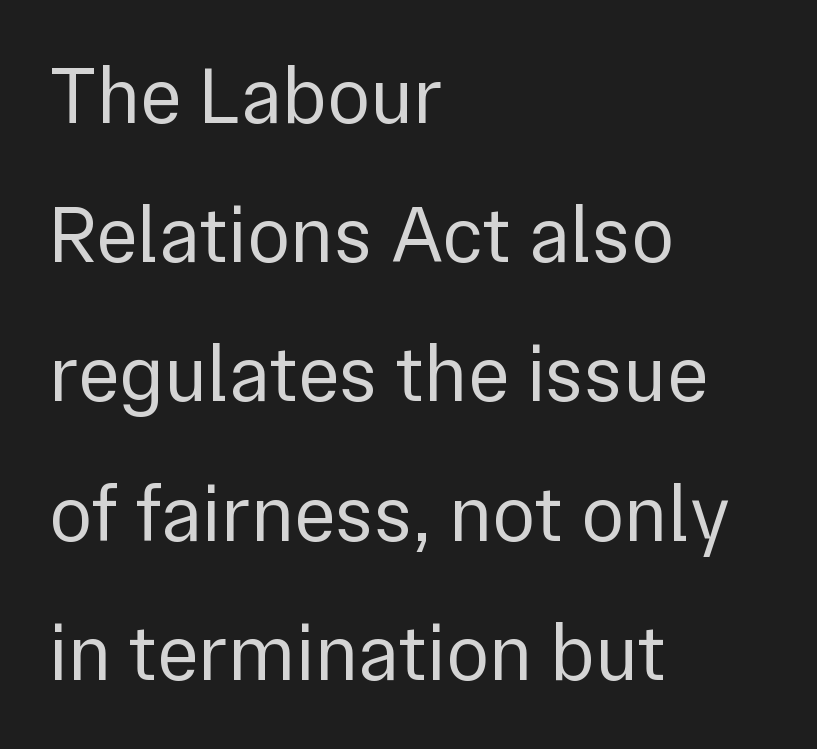
{"serif": "no", "italic": "no", "bold": "no", "weight": "regular", "width": "normal", "x_height": "medium", "monospaced": "no", "underline": "no", "align": "left", "line_spacing_ratio": 1.74, "letter_spacing": "normal", "letter_spacing_em": 0.0, "glyph_px": 80}
